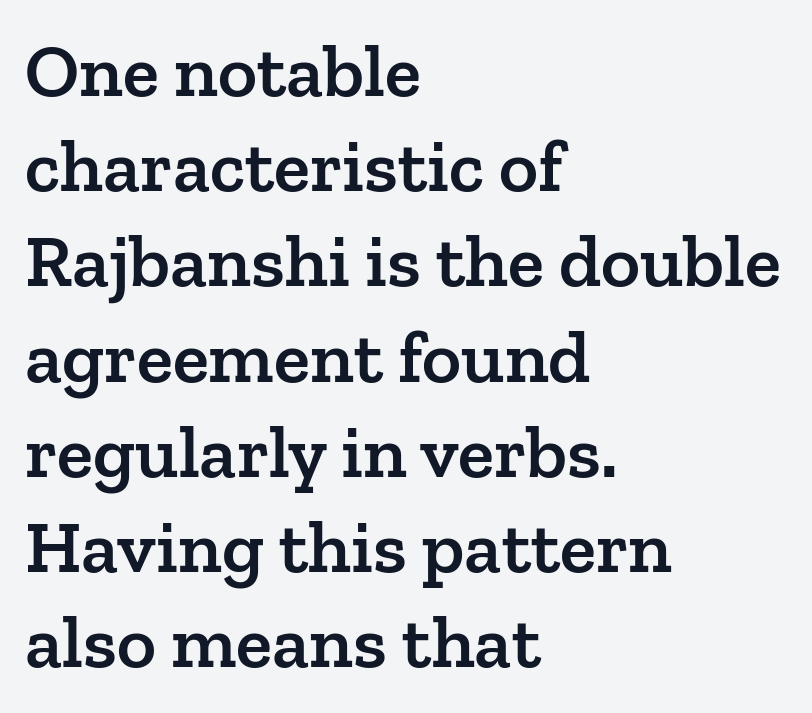
{"serif": "yes", "italic": "no", "bold": "semi", "weight": "semibold", "width": "normal", "stroke_contrast": "low", "x_height": "medium", "monospaced": "no", "underline": "no", "align": "left", "line_spacing": "normal", "line_spacing_ratio": 1.27, "letter_spacing": "normal", "letter_spacing_em": 0.0, "glyph_px": 75}
